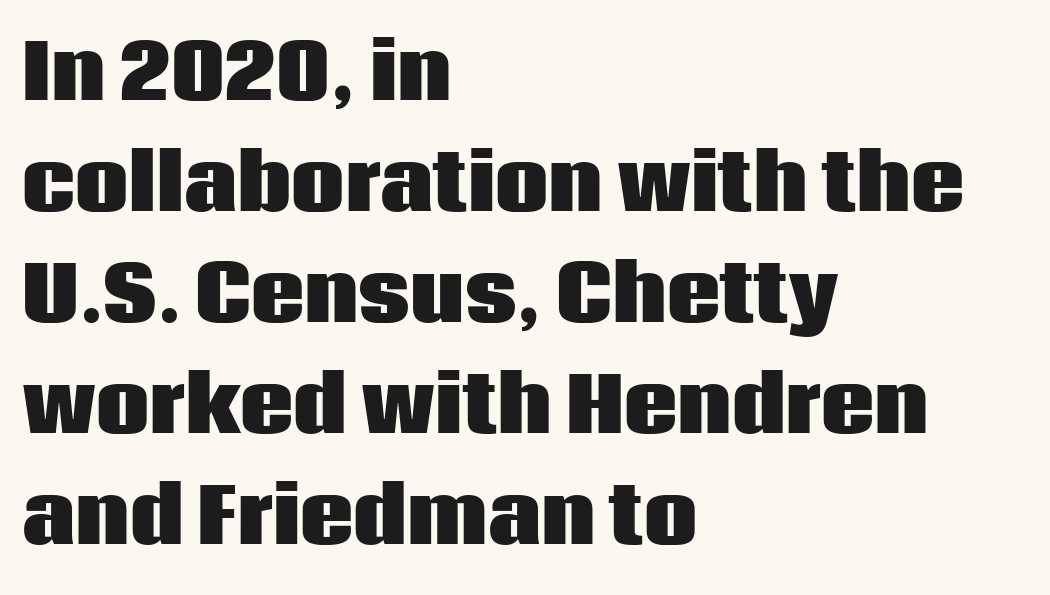
Q: Is the text bold? A: Yes.
Q: Is the text italic (slanted)? A: No, it is upright.
Q: Is the typeface a serif or a sans-serif typeface? A: Sans-serif.
Q: Is the text underlined? A: No.
Q: How is the paragraph aligned? A: Left-aligned.
Q: Is the spacing between letters normal or unusually wide? A: Normal.
Q: Is the spacing between lines tight, normal or loose? A: Normal.
Q: Width (condensed, normal, or wide)? A: Normal.
Q: Stroke contrast? A: Low.
Q: x-height? A: Large.
Q: Monospaced? A: No.
